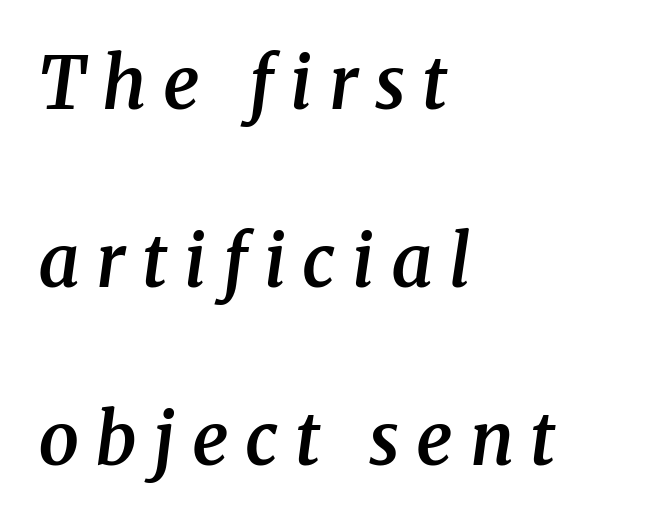
The image shows 72 px semibold serif type, italic (leaning right); set left-aligned, loose line spacing (2.47x), unusually wide letter spacing (+0.23 em), not underlined; medium stroke contrast and a medium x-height.
